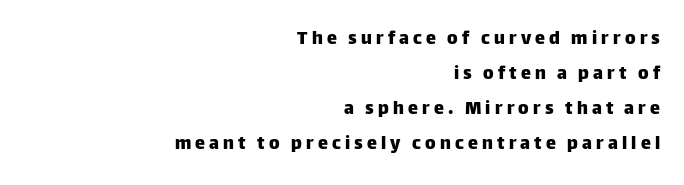
Q: Is the text italic (slanted)? A: No, it is upright.
Q: Is the text underlined? A: No.
Q: How is the paragraph aligned? A: Right-aligned.
Q: Is the spacing between letters normal or unusually wide? A: Unusually wide.
